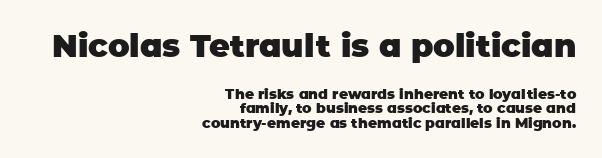
{"serif": "no", "italic": "no", "bold": "yes", "weight": "heavy", "width": "normal", "stroke_contrast": "low", "x_height": "large", "monospaced": "no", "underline": "no", "align": "right", "line_spacing": "tight", "line_spacing_ratio": 1.04, "letter_spacing": "normal", "letter_spacing_em": 0.0, "larger_block": "first", "size_ratio": 2.29, "glyph_px": 32}
